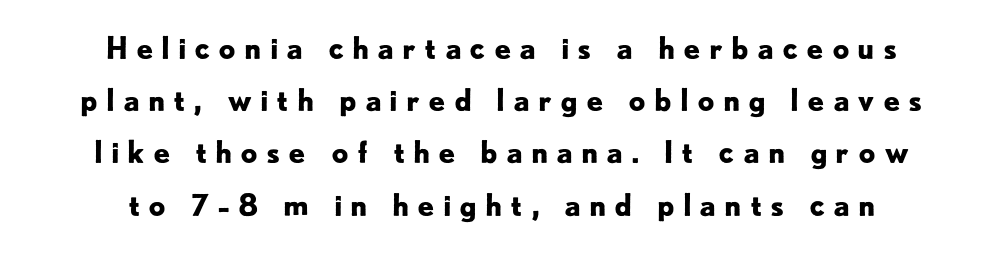
{"serif": "no", "italic": "no", "bold": "yes", "weight": "bold", "width": "normal", "stroke_contrast": "low", "x_height": "small", "monospaced": "no", "underline": "no", "align": "center", "line_spacing_ratio": 1.74, "letter_spacing": "wide", "letter_spacing_em": 0.26, "glyph_px": 30}
